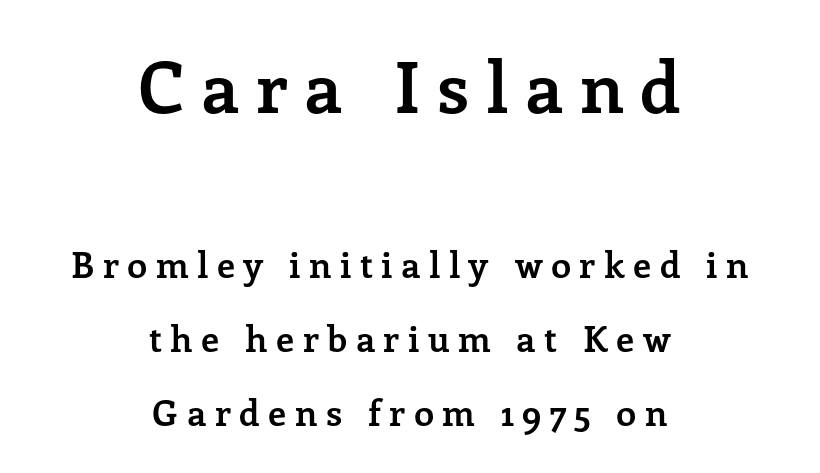
{"serif": "yes", "italic": "no", "bold": "yes", "weight": "semibold", "width": "normal", "stroke_contrast": "low", "x_height": "medium", "monospaced": "no", "underline": "no", "align": "center", "line_spacing": "loose", "line_spacing_ratio": 2.06, "letter_spacing": "wide", "letter_spacing_em": 0.23, "larger_block": "first", "size_ratio": 1.97, "glyph_px": 71}
